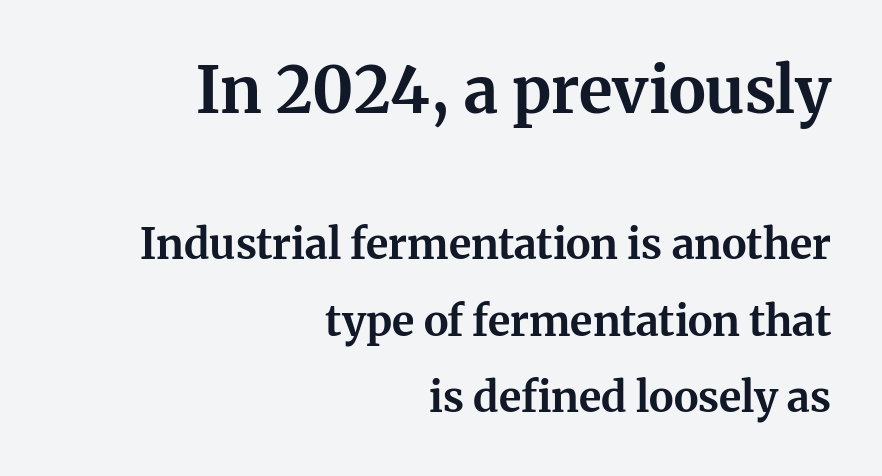
This is serif lettering, the kind often seen in printed books. Is this a fixed-width face? No — the glyphs have proportional, varying widths. Designer's note — italics off, roman on. A dark, heavy texture on the line: the type is bold. The passage shown is not underscored anywhere. This rendering uses right alignment, leaving the left contour irregular.
